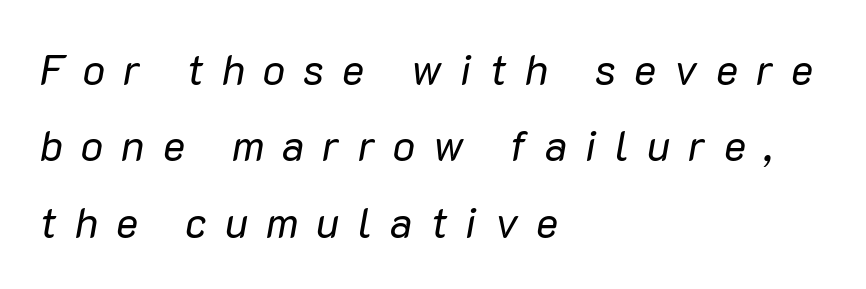
Q: Is the text bold? A: No.
Q: Is the text italic (slanted)? A: Yes, it leans right by about 10 degrees.
Q: Is the text underlined? A: No.
Q: How is the paragraph aligned? A: Left-aligned.
Q: Is the spacing between letters normal or unusually wide? A: Unusually wide.
Q: Width (condensed, normal, or wide)? A: Normal.
Q: Stroke contrast? A: Low.
Q: x-height? A: Medium.
Q: Monospaced? A: No.
